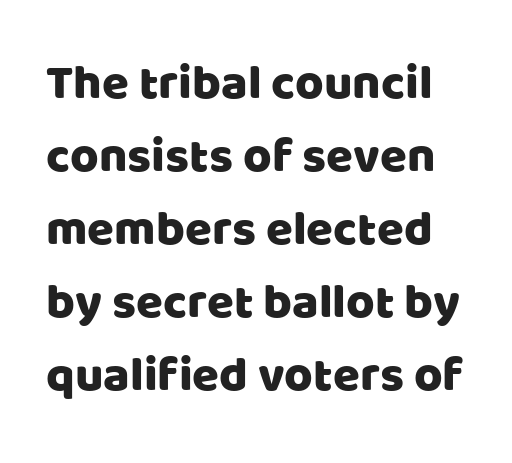
Nope, no serifs anywhere on these letters. The glyphs are unaccompanied by any horizontal stroke below them. The line texture is even and compact thanks to regular tracking. The letters advance in unequal steps, a hallmark of proportional type. Regarding leading, the lines here are spaced in the standard way. It's the straight-up-and-down kind of type.
